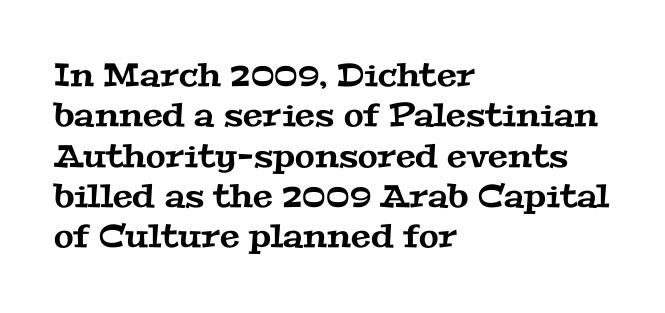
{"serif": "yes", "width": "wide", "stroke_contrast": "medium", "x_height": "medium", "monospaced": "no", "underline": "no", "align": "left", "line_spacing": "normal", "line_spacing_ratio": 1.26, "letter_spacing": "normal", "letter_spacing_em": 0.0, "glyph_px": 32}
